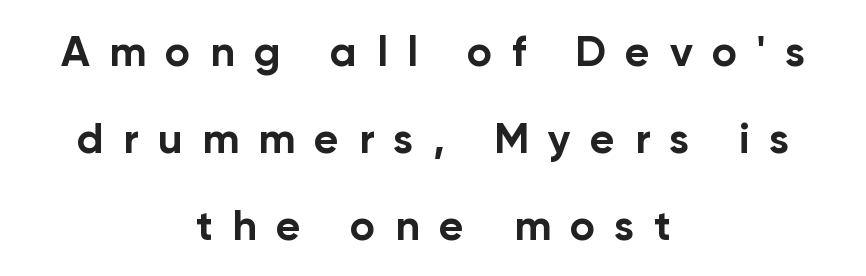
The image shows 43 px bold sans-serif type, upright; set centered, loose line spacing (2.02x), unusually wide letter spacing (+0.45 em), not underlined; low stroke contrast and a medium x-height.
